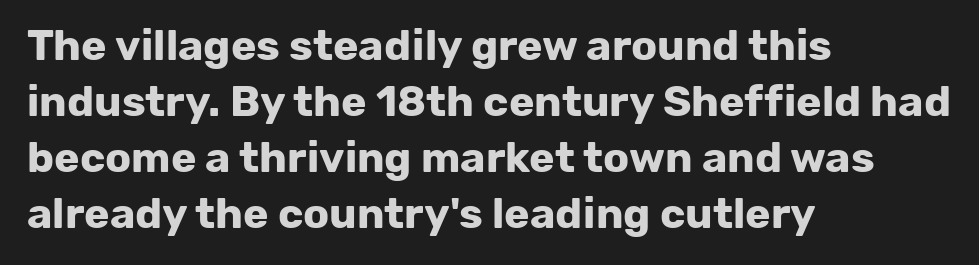
{"serif": "no", "italic": "no", "bold": "yes", "weight": "bold", "width": "normal", "stroke_contrast": "low", "x_height": "medium", "monospaced": "no", "underline": "no", "align": "left", "line_spacing": "normal", "line_spacing_ratio": 1.3, "letter_spacing": "normal", "letter_spacing_em": 0.0, "glyph_px": 43}
